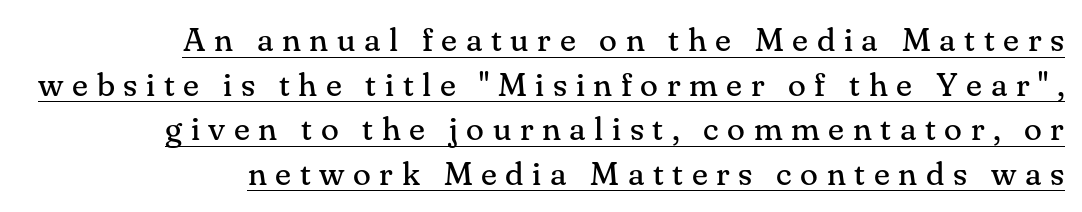
The image shows 33 px regular-weight serif type, upright; set right-aligned, normal line spacing (1.35x), unusually wide letter spacing (+0.26 em), underlined; medium stroke contrast and a small x-height.
